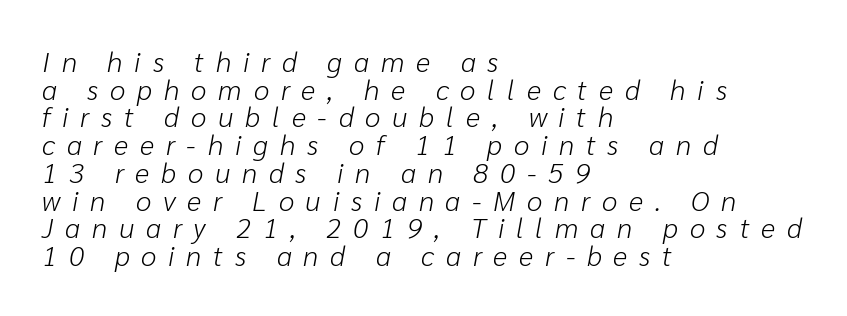
{"italic": "yes", "lean": "right", "slant_degrees": 10, "bold": "no", "weight": "light", "width": "normal", "stroke_contrast": "low", "x_height": "medium", "monospaced": "no", "underline": "no", "align": "left", "line_spacing": "tight", "line_spacing_ratio": 0.99, "letter_spacing": "wide", "letter_spacing_em": 0.42, "glyph_px": 28}
